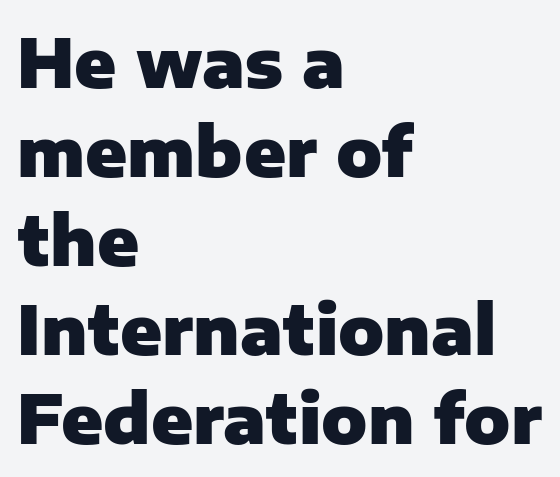
What weight is shown? A full bold with thick strokes. The passage shown is typeset with a sans-serif family. Type without underlining. Horizontal alignment here is leftward, the default for most running prose. Standard letterfit; no display-style spreading of the glyphs.
